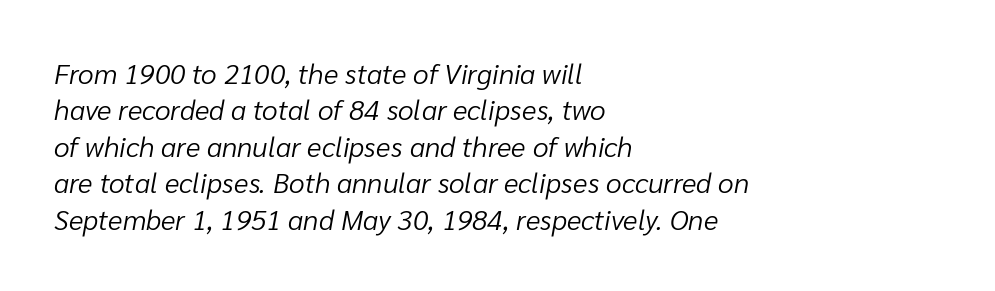
Q: Is the text bold? A: No.
Q: Is the text italic (slanted)? A: Yes, it leans right by about 10 degrees.
Q: Is the text underlined? A: No.
Q: How is the paragraph aligned? A: Left-aligned.
Q: Is the spacing between letters normal or unusually wide? A: Normal.
Q: Is the spacing between lines tight, normal or loose? A: Normal.
Q: Width (condensed, normal, or wide)? A: Normal.
Q: Stroke contrast? A: Low.
Q: x-height? A: Medium.
Q: Monospaced? A: No.
